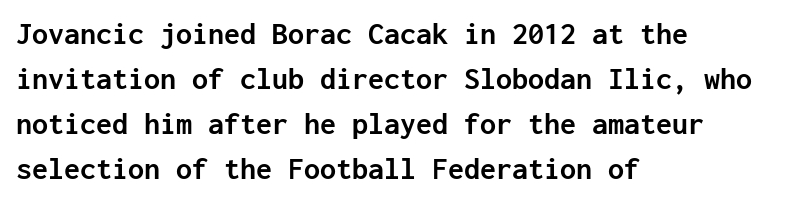
The image shows 32 px semibold sans-serif type, upright, monospaced; set left-aligned, normal line spacing (1.41x), normal letter spacing, not underlined; low stroke contrast and a medium x-height.
